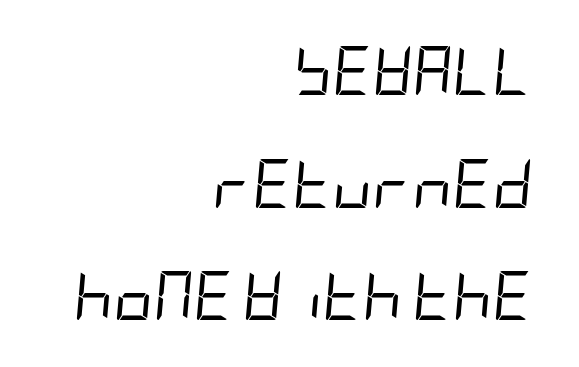
The vertical gap from one line to the next is large. Weight: in the light-to-regular range. The gaps between neighbouring characters are ordinary and unremarkable. Where is the straight margin? On the right. You can tell it's italic because the verticals aren't actually vertical.
